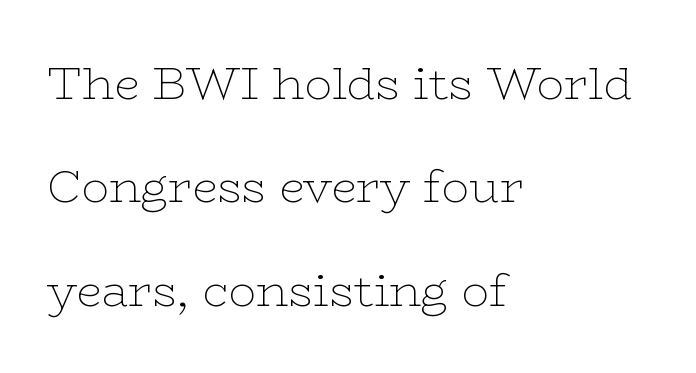
Q: Is the text bold? A: No.
Q: Is the text italic (slanted)? A: No, it is upright.
Q: Is the typeface a serif or a sans-serif typeface? A: Serif.
Q: Is the text underlined? A: No.
Q: How is the paragraph aligned? A: Left-aligned.
Q: Is the spacing between letters normal or unusually wide? A: Normal.
Q: Is the spacing between lines tight, normal or loose? A: Loose.
Q: Width (condensed, normal, or wide)? A: Wide.
Q: Stroke contrast? A: Low.
Q: x-height? A: Medium.
Q: Monospaced? A: No.
